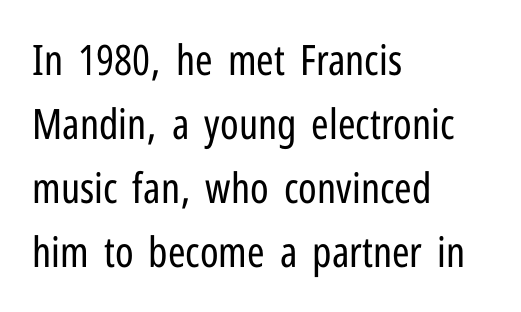
{"serif": "no", "italic": "no", "bold": "no", "weight": "regular", "width": "condensed", "stroke_contrast": "low", "x_height": "medium", "monospaced": "no", "underline": "no", "align": "left", "line_spacing": "normal", "line_spacing_ratio": 1.52, "letter_spacing": "normal", "letter_spacing_em": 0.0, "glyph_px": 42}
